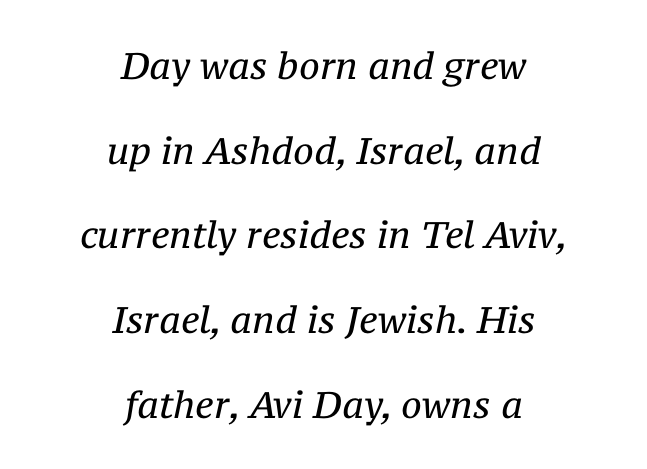
No extra ink here — the face is not bold. The horizontal fit of the characters is conventional and even. Note the varied advance widths — an 'i' is clearly narrower than an 'm'. The font's italic variant was chosen for this text. This sample is center-justified, so both line endings float freely. Descender tails drop into unmarked territory.
